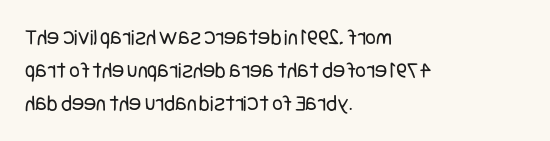
{"italic": "no", "bold": "no", "underline": "no", "align": "left", "line_spacing": "normal", "line_spacing_ratio": 1.44, "letter_spacing": "normal", "letter_spacing_em": 0.0, "glyph_px": 23}
